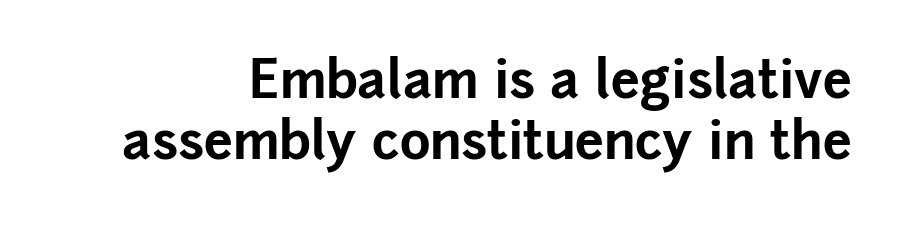
{"serif": "no", "italic": "no", "bold": "yes", "weight": "bold", "width": "normal", "stroke_contrast": "low", "x_height": "medium", "monospaced": "no", "underline": "no", "line_spacing_ratio": 1.18, "letter_spacing": "normal", "letter_spacing_em": 0.0, "glyph_px": 52}
